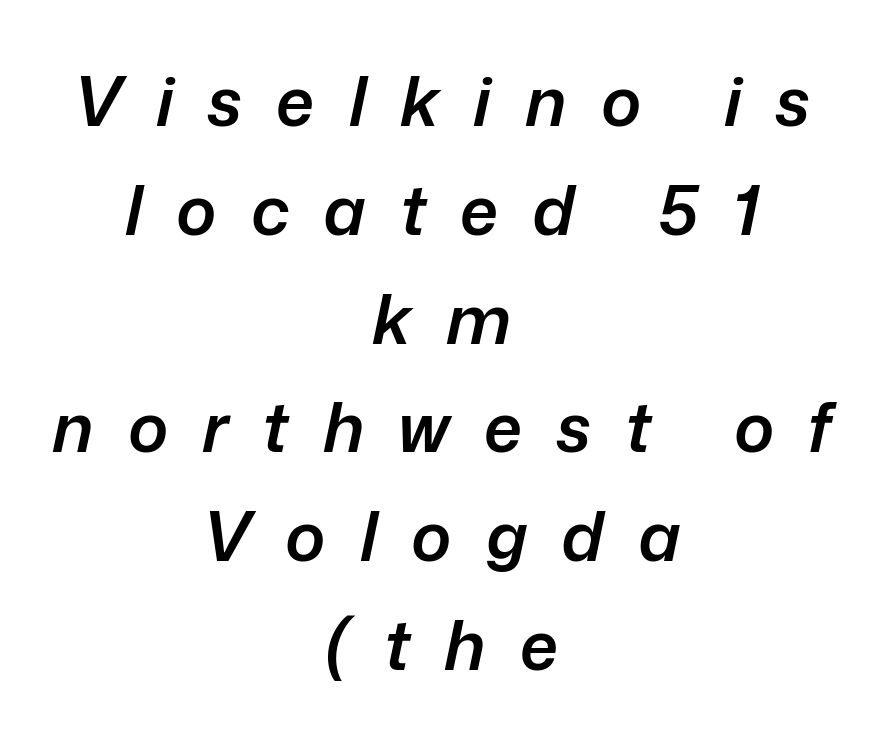
The image shows 68 px semibold type, italic (leaning right); set centered, normal line spacing (1.6x), unusually wide letter spacing (+0.5 em), not underlined; low stroke contrast and a medium x-height.
